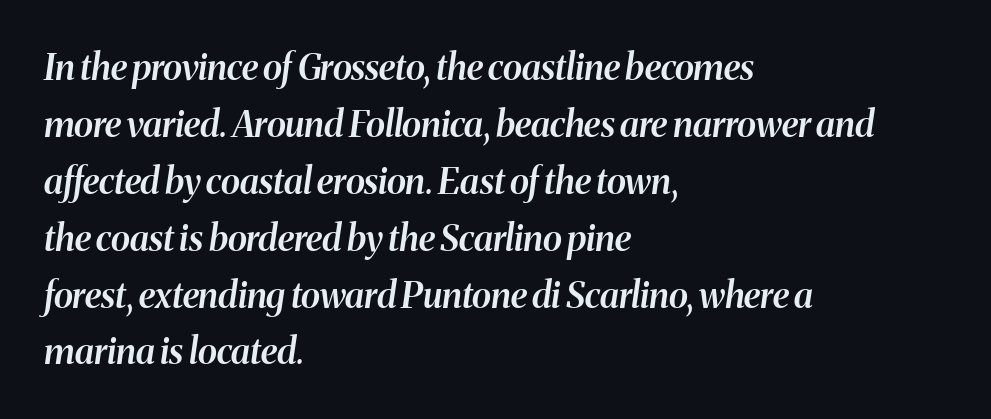
The image shows 36 px semibold type, italic (leaning right); set left-aligned, normal line spacing (1.58x), normal letter spacing, not underlined; medium stroke contrast and a medium x-height.
